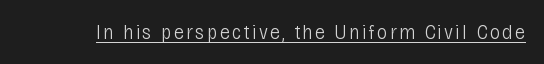
No extra ink here — the face is not bold. The rendered words wear a rule along their underside. Quick note: not italic, upright.
